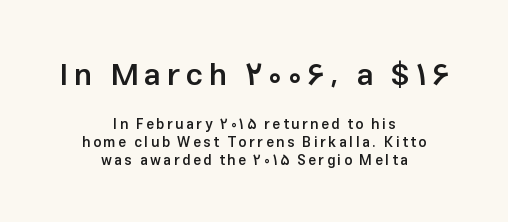
Q: Is the text bold? A: Semi-bold.
Q: Is the text italic (slanted)? A: No, it is upright.
Q: Is the typeface a serif or a sans-serif typeface? A: Sans-serif.
Q: Is the text underlined? A: No.
Q: How is the paragraph aligned? A: Centered.
Q: Is the spacing between lines tight, normal or loose? A: Normal.
Q: Which block of text is set in a larger size, the first (top) or the second (bottom)? A: The first (top) one.
Q: Width (condensed, normal, or wide)? A: Normal.
Q: Stroke contrast? A: Low.
Q: x-height? A: Medium.
Q: Monospaced? A: No.
